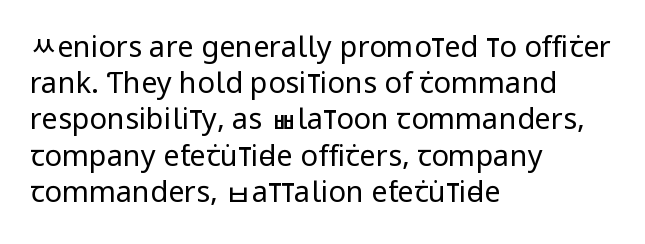
The image shows 29 px regular-weight, condensed sans-serif type, upright; set left-aligned, normal line spacing (1.25x), normal letter spacing, not underlined; low stroke contrast and a large x-height.
